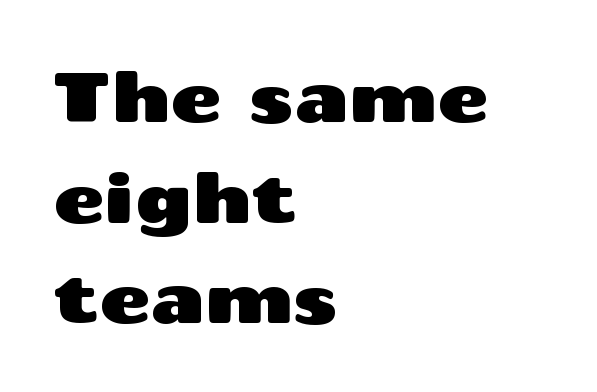
{"serif": "no", "italic": "no", "width": "wide", "stroke_contrast": "medium", "x_height": "medium", "monospaced": "no", "underline": "no", "align": "left", "line_spacing": "normal", "line_spacing_ratio": 1.46, "letter_spacing": "normal", "letter_spacing_em": 0.0, "glyph_px": 69}
